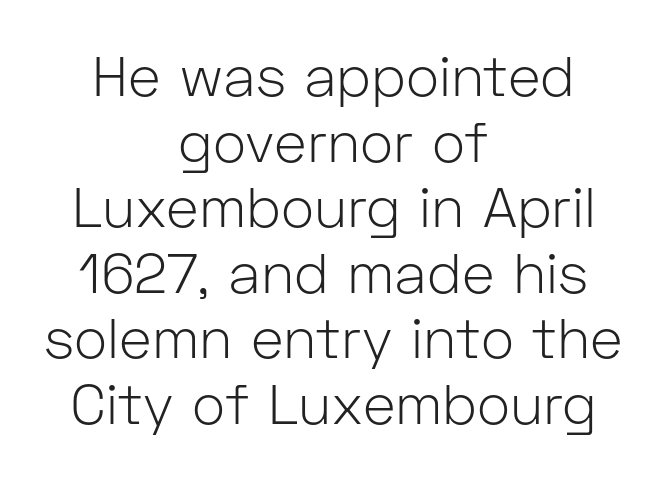
Q: Is the text bold? A: No.
Q: Is the text italic (slanted)? A: No, it is upright.
Q: Is the typeface a serif or a sans-serif typeface? A: Sans-serif.
Q: Is the text underlined? A: No.
Q: How is the paragraph aligned? A: Centered.
Q: Is the spacing between letters normal or unusually wide? A: Normal.
Q: Width (condensed, normal, or wide)? A: Normal.
Q: Stroke contrast? A: Low.
Q: x-height? A: Medium.
Q: Monospaced? A: No.
